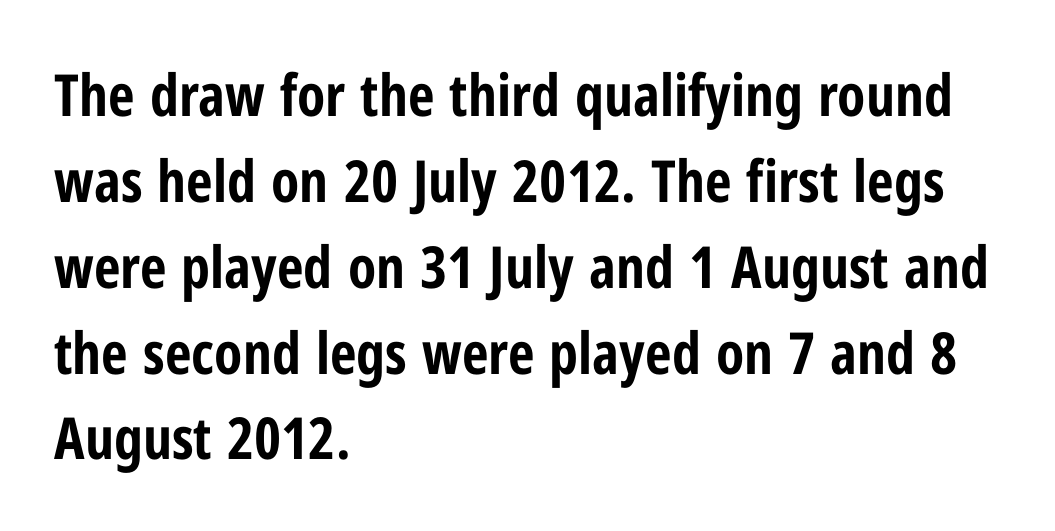
Students, note that the glyphs here touch the page at normal intervals. Emphasis by weight is at full strength: bold. This rendering uses left alignment, leaving the right contour irregular. Looks like regular typesetting: each glyph gets only the width it needs. The foot of each line stays bare and open.
